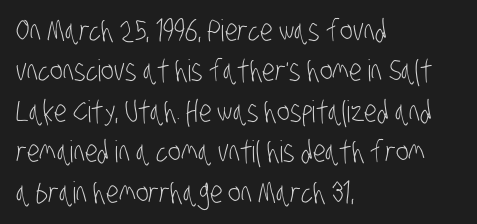
Q: Is the text bold? A: No.
Q: Is the typeface a serif or a sans-serif typeface? A: Sans-serif.
Q: Is the text underlined? A: No.
Q: How is the paragraph aligned? A: Left-aligned.
Q: Is the spacing between letters normal or unusually wide? A: Normal.
Q: Is the spacing between lines tight, normal or loose? A: Normal.
Q: Width (condensed, normal, or wide)? A: Condensed.
Q: Stroke contrast? A: Low.
Q: x-height? A: Large.
Q: Monospaced? A: No.
